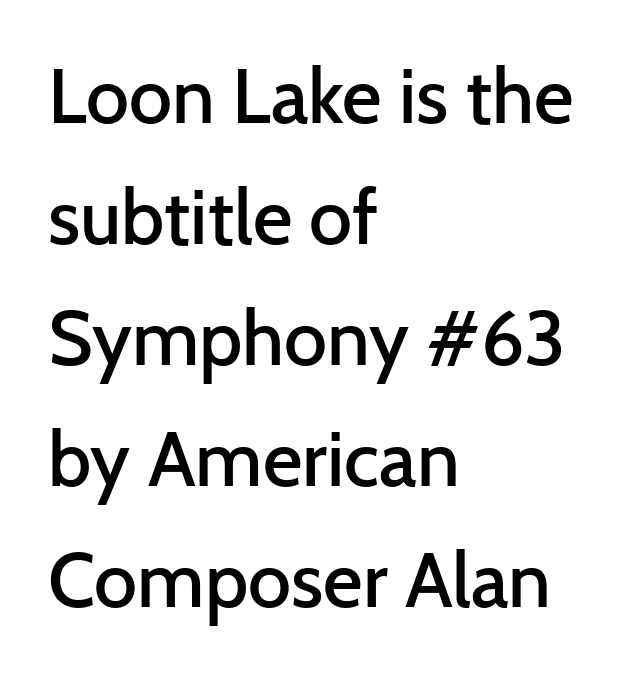
The foot of each line stays bare and open. Slightly chunky letters — semibold, I'd say, not full bold. Style check: upright. The letters advance in unequal steps, a hallmark of proportional type.
